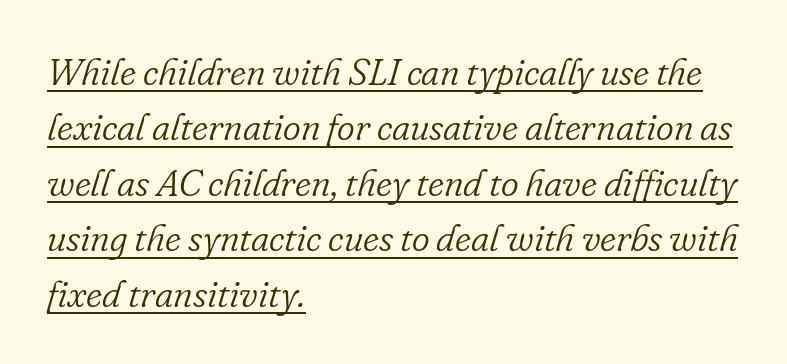
Q: Is the text bold? A: No.
Q: Is the text italic (slanted)? A: Yes, it leans right by about 16 degrees.
Q: Is the typeface a serif or a sans-serif typeface? A: Serif.
Q: Is the text underlined? A: Yes.
Q: How is the paragraph aligned? A: Left-aligned.
Q: Is the spacing between letters normal or unusually wide? A: Normal.
Q: Is the spacing between lines tight, normal or loose? A: Normal.
Q: Width (condensed, normal, or wide)? A: Normal.
Q: Stroke contrast? A: Low.
Q: x-height? A: Small.
Q: Monospaced? A: No.
